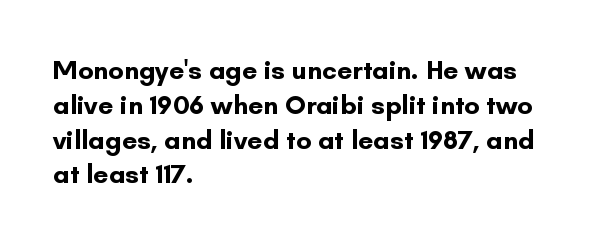
{"italic": "no", "bold": "yes", "underline": "no", "align": "left", "line_spacing": "normal", "line_spacing_ratio": 1.29, "letter_spacing": "normal", "letter_spacing_em": 0.0, "glyph_px": 27}
